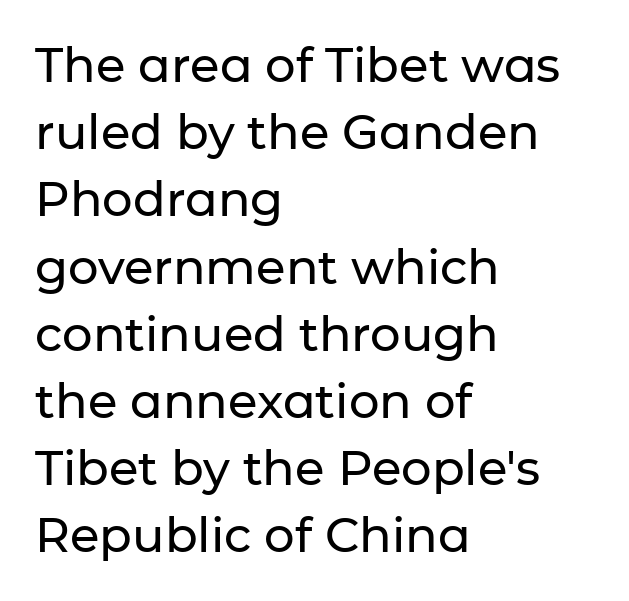
The image shows 48 px sans-serif type, upright; set left-aligned, normal line spacing (1.4x), normal letter spacing, not underlined; low stroke contrast and a medium x-height.
